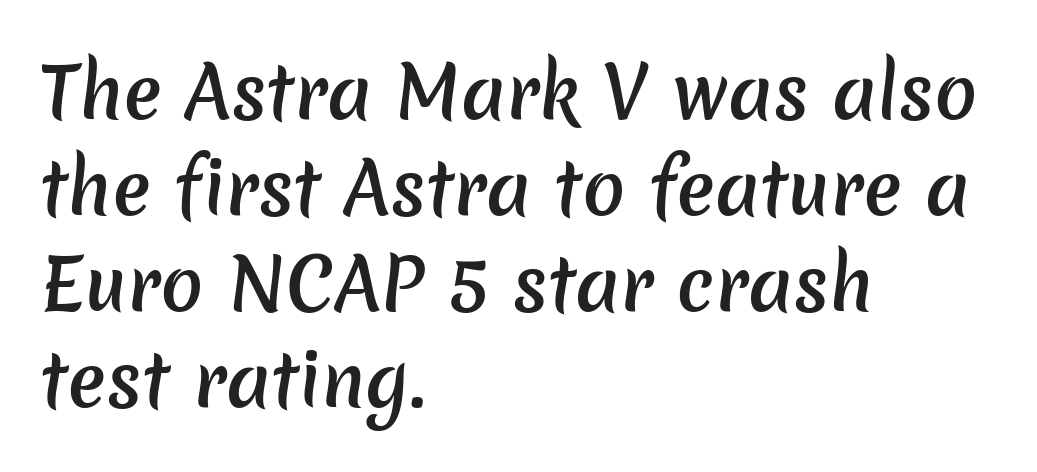
The image shows 71 px semibold sans-serif type; set left-aligned, normal line spacing (1.35x), normal letter spacing, not underlined; low stroke contrast and a medium x-height.
